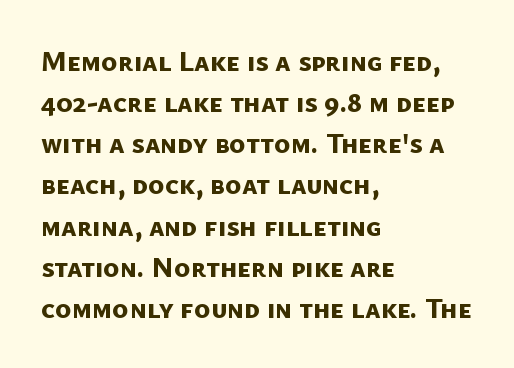
This is sans-serif lettering, the kind often seen on screens and signage. The letterforms sit shoulder to shoulder at normal distance. Bare-footed words on every line. Is there much room between lines? A standard amount, neither cramped nor airy.
